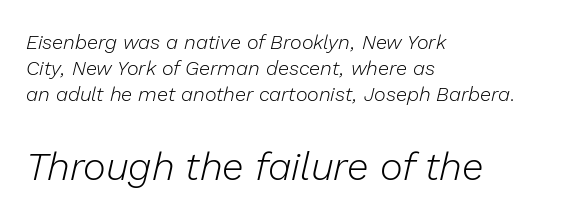
Q: Is the text bold? A: No.
Q: Is the text italic (slanted)? A: Yes, it leans right by about 13 degrees.
Q: Is the text underlined? A: No.
Q: How is the paragraph aligned? A: Left-aligned.
Q: Is the spacing between letters normal or unusually wide? A: Normal.
Q: Is the spacing between lines tight, normal or loose? A: Normal.
Q: Which block of text is set in a larger size, the first (top) or the second (bottom)? A: The second (bottom) one.
Q: Width (condensed, normal, or wide)? A: Normal.
Q: Stroke contrast? A: Low.
Q: x-height? A: Medium.
Q: Monospaced? A: No.
